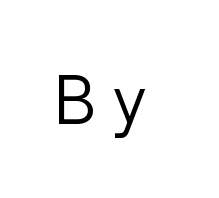
Q: Is the text bold? A: No.
Q: Is the text italic (slanted)? A: No, it is upright.
Q: Is the typeface a serif or a sans-serif typeface? A: Sans-serif.
Q: Is the text underlined? A: No.
Q: Is the spacing between letters normal or unusually wide? A: Unusually wide.
Q: Width (condensed, normal, or wide)? A: Normal.
Q: Stroke contrast? A: Low.
Q: x-height? A: Medium.
Q: Monospaced? A: No.
